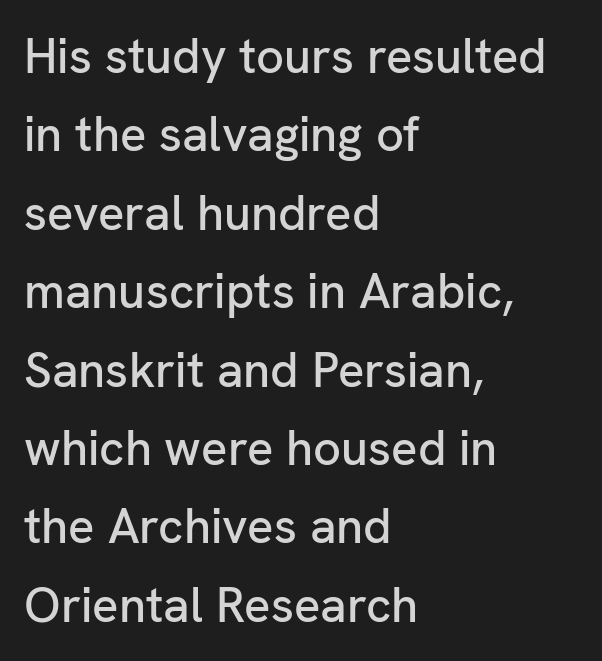
This rendering features lettering with no underline. To sum up the face: it is a sans, with no serifs. The face used here is proportionally spaced, like ordinary book or web type. Spacing between characters is what you'd get straight out of the box.
